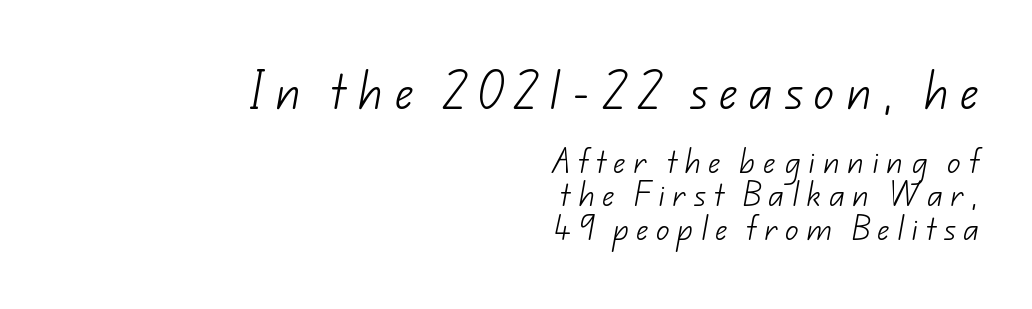
Q: Is the text bold? A: No.
Q: Is the typeface a serif or a sans-serif typeface? A: Sans-serif.
Q: Is the text underlined? A: No.
Q: How is the paragraph aligned? A: Right-aligned.
Q: Is the spacing between letters normal or unusually wide? A: Unusually wide.
Q: Which block of text is set in a larger size, the first (top) or the second (bottom)? A: The first (top) one.
Q: Width (condensed, normal, or wide)? A: Normal.
Q: Stroke contrast? A: Low.
Q: x-height? A: Small.
Q: Monospaced? A: No.
